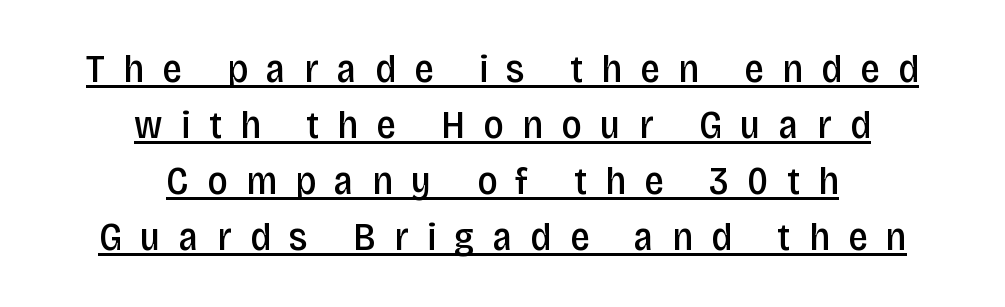
Students, note that the glyphs here are deliberately spaced far apart. Think of a printed novel: that variable character pitch is what you see here. These lines were composed using upright roman letters. The leading is moderate, giving the passage an even texture. Reading down the block, each line starts at a different indent, mirrored at its end.
